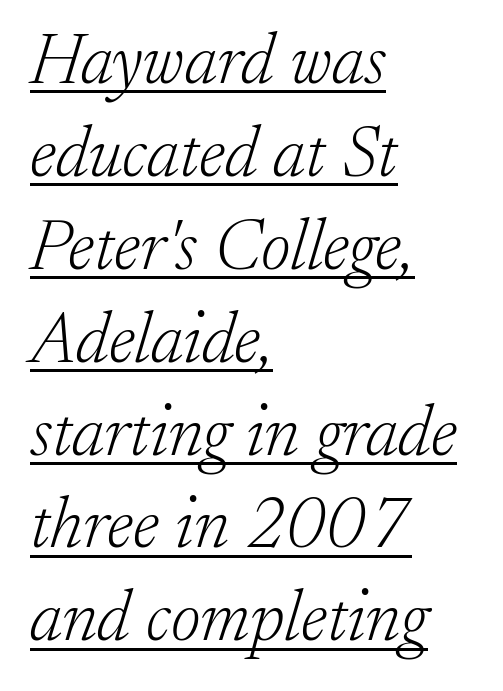
The image shows 72 px light serif type, italic (leaning right); set left-aligned, normal line spacing (1.29x), normal letter spacing, underlined; low stroke contrast and a small x-height.
